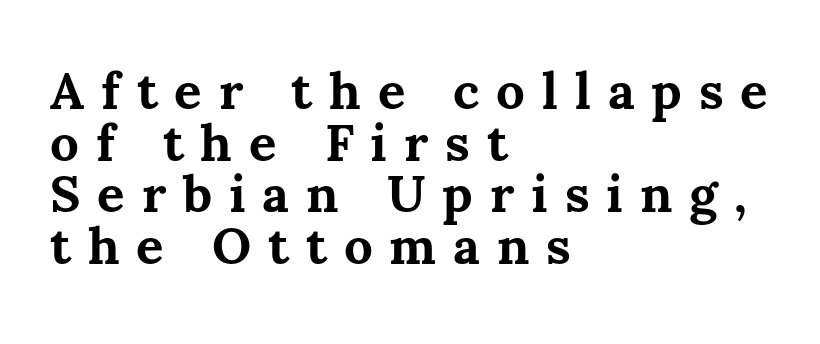
Notice how thick the strokes are: this is what a full bold looks like. Quick note: underline off. The passage shown is typed in a proportional face where columns would drift. This sample uses expanded letter spacing, leaving extra air between glyphs. The typesetter chose a ragged-right arrangement here.
